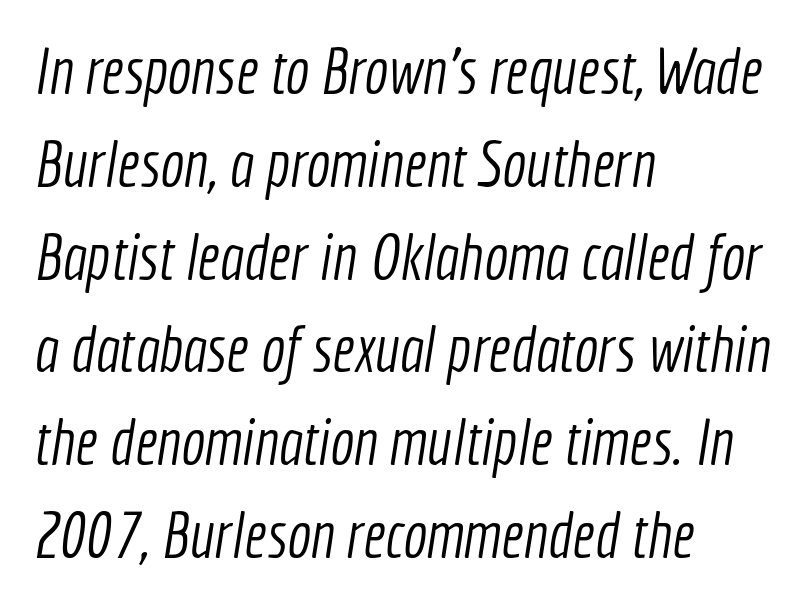
Stem width sits at or under what a default text font uses. The space directly below the letters is spotless. The passage is arranged the way most books set body copy — flush left. The rendering uses natural spacing where letterforms have individual widths. Regarding serifs, this sample does without them. Standard letterfit; no display-style spreading of the glyphs.
